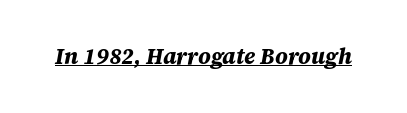
{"italic": "yes", "lean": "right", "slant_degrees": 12, "bold": "yes", "underline": "yes", "letter_spacing": "normal", "letter_spacing_em": 0.0, "glyph_px": 22}
